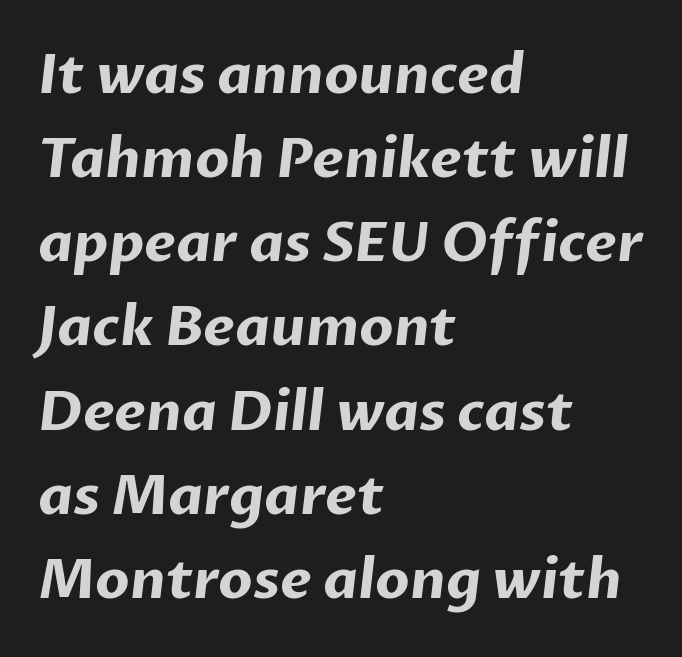
Q: Is the text bold? A: Yes.
Q: Is the typeface a serif or a sans-serif typeface? A: Sans-serif.
Q: Is the text underlined? A: No.
Q: How is the paragraph aligned? A: Left-aligned.
Q: Is the spacing between letters normal or unusually wide? A: Normal.
Q: Is the spacing between lines tight, normal or loose? A: Normal.
Q: Width (condensed, normal, or wide)? A: Normal.
Q: Stroke contrast? A: Low.
Q: x-height? A: Medium.
Q: Monospaced? A: No.
